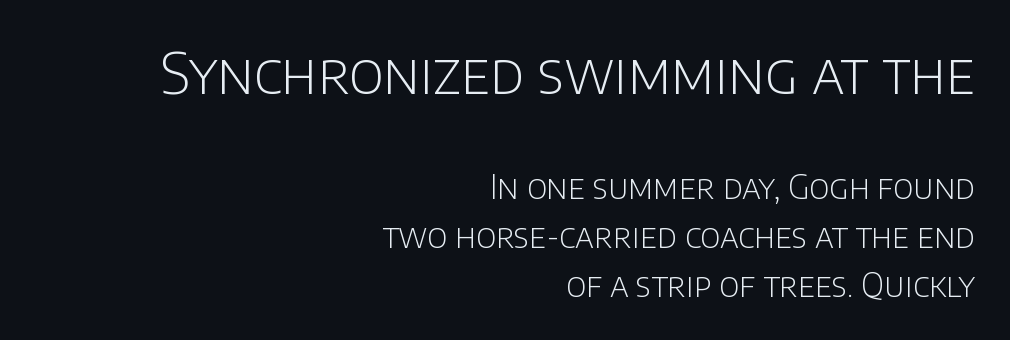
The image shows 57 px light sans-serif type, upright; set right-aligned, normal line spacing (1.48x), normal letter spacing, not underlined; the first (top) block is 1.73x larger; low stroke contrast and a large x-height.
